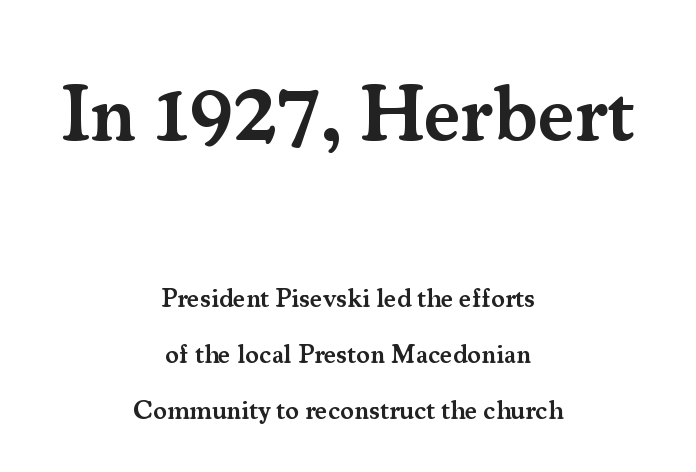
{"serif": "yes", "italic": "no", "bold": "semi", "weight": "semibold", "width": "normal", "stroke_contrast": "medium", "x_height": "small", "monospaced": "no", "underline": "no", "align": "center", "line_spacing": "loose", "line_spacing_ratio": 2.15, "letter_spacing": "normal", "letter_spacing_em": 0.0, "larger_block": "first", "size_ratio": 3.04, "glyph_px": 79}
